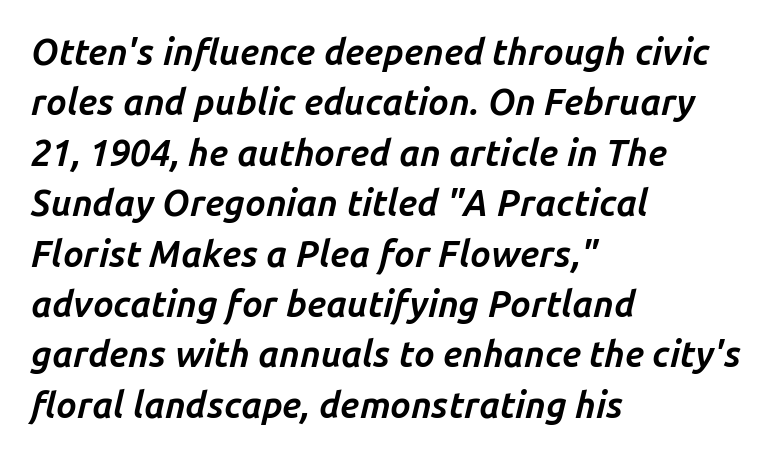
{"italic": "yes", "lean": "right", "slant_degrees": 14, "bold": "yes", "weight": "bold", "width": "normal", "stroke_contrast": "low", "x_height": "medium", "monospaced": "no", "underline": "no", "align": "left", "line_spacing": "normal", "line_spacing_ratio": 1.4, "letter_spacing": "normal", "letter_spacing_em": 0.0, "glyph_px": 36}
